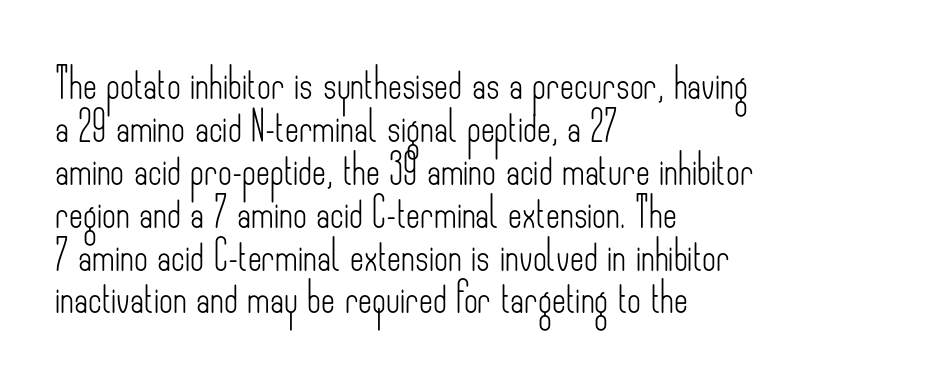
This rendering employs a face without finishing strokes, i.e., a sans-serif. Compared with typical body copy, the letter spacing here is the same. If you drew a line through each stem, it would be perfectly vertical. Stroke mass is kept to a normal reading level or below.
